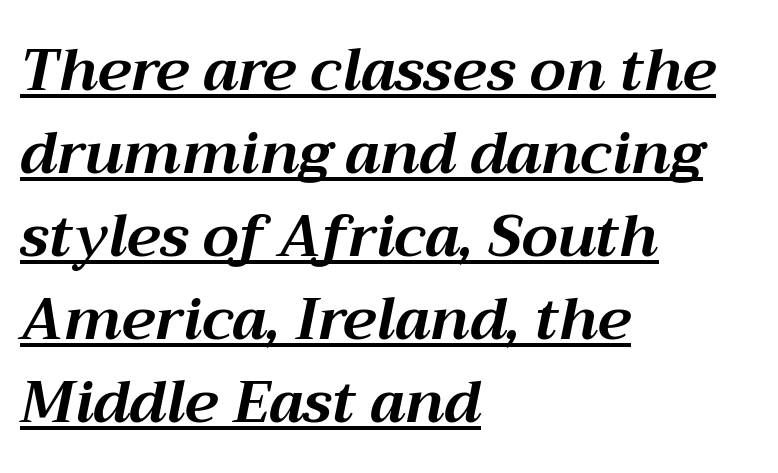
What stands out about the letter spacing? Nothing — it is the standard amount. A typesetter would call this leading conventional body-copy spacing. The strokes are fattened all the way to bold. Is this a fixed-width face? No — the glyphs have proportional, varying widths. A typesetter would mark this as italic.
